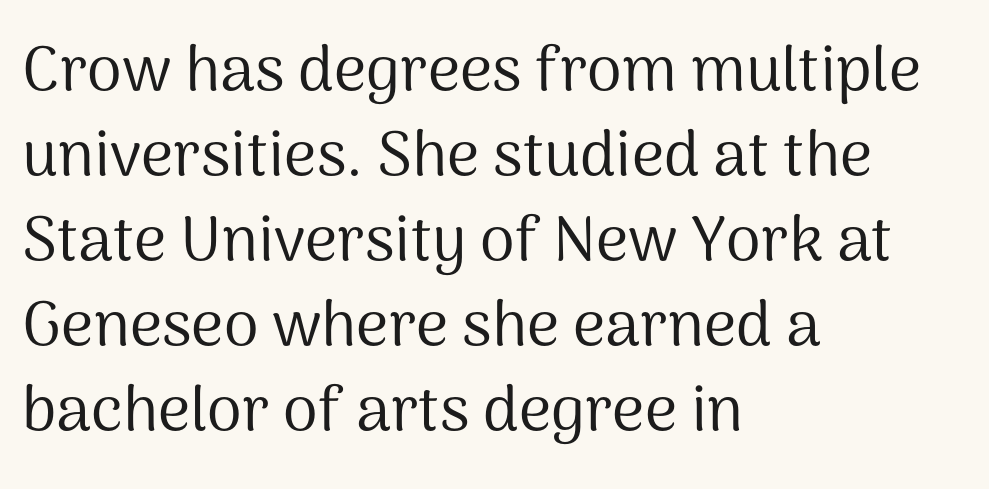
{"serif": "no", "italic": "no", "bold": "no", "weight": "regular", "width": "normal", "stroke_contrast": "medium", "x_height": "medium", "monospaced": "no", "underline": "no", "align": "left", "line_spacing": "normal", "line_spacing_ratio": 1.35, "letter_spacing": "normal", "letter_spacing_em": 0.0, "glyph_px": 63}
